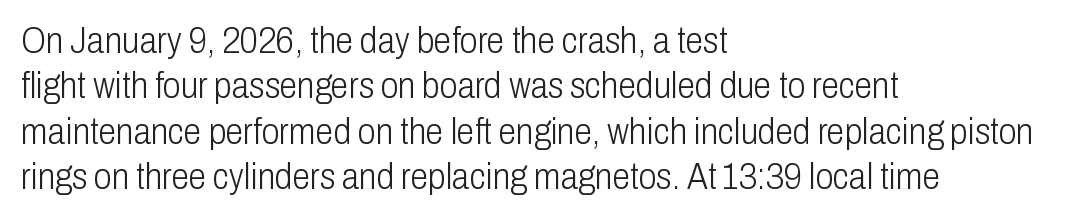
Q: Is the text bold? A: No.
Q: Is the text italic (slanted)? A: No, it is upright.
Q: Is the typeface a serif or a sans-serif typeface? A: Sans-serif.
Q: Is the text underlined? A: No.
Q: How is the paragraph aligned? A: Left-aligned.
Q: Is the spacing between letters normal or unusually wide? A: Normal.
Q: Is the spacing between lines tight, normal or loose? A: Normal.
Q: Width (condensed, normal, or wide)? A: Condensed.
Q: Stroke contrast? A: Low.
Q: x-height? A: Medium.
Q: Monospaced? A: No.
